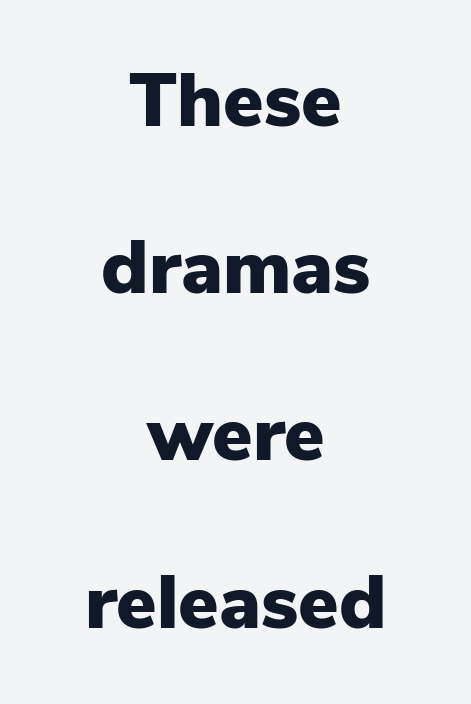
Q: Is the text bold? A: Yes.
Q: Is the text italic (slanted)? A: No, it is upright.
Q: Is the typeface a serif or a sans-serif typeface? A: Sans-serif.
Q: Is the text underlined? A: No.
Q: How is the paragraph aligned? A: Centered.
Q: Is the spacing between letters normal or unusually wide? A: Normal.
Q: Is the spacing between lines tight, normal or loose? A: Loose.
Q: Width (condensed, normal, or wide)? A: Normal.
Q: Stroke contrast? A: Low.
Q: x-height? A: Medium.
Q: Monospaced? A: No.
